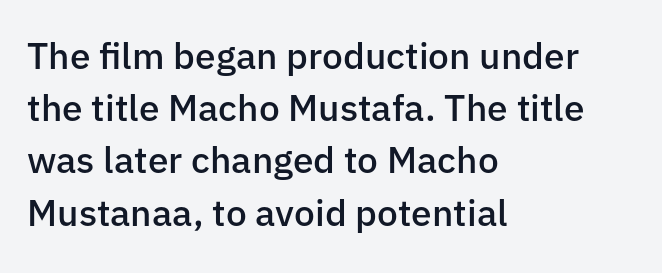
{"serif": "no", "italic": "no", "bold": "semi", "weight": "semibold", "width": "normal", "stroke_contrast": "low", "x_height": "medium", "monospaced": "no", "underline": "no", "align": "left", "line_spacing": "normal", "line_spacing_ratio": 1.41, "letter_spacing": "normal", "letter_spacing_em": 0.0, "glyph_px": 37}
